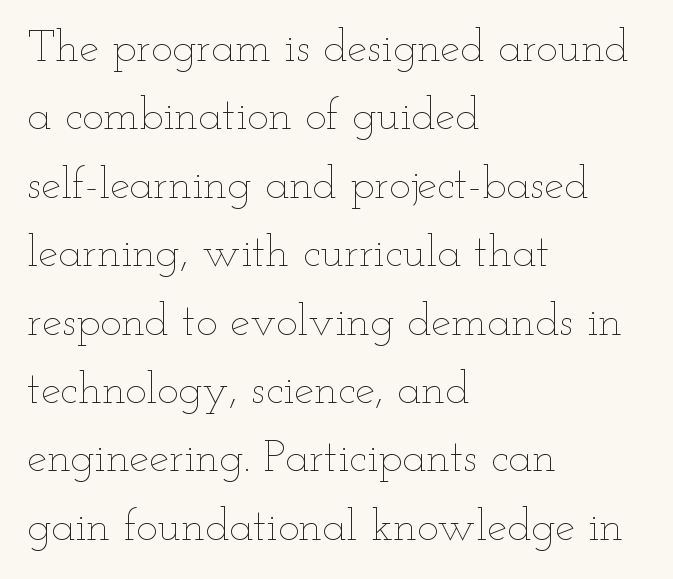
{"italic": "no", "bold": "no", "weight": "thin", "width": "wide", "stroke_contrast": "low", "x_height": "small", "monospaced": "no", "underline": "no", "align": "left", "line_spacing": "normal", "line_spacing_ratio": 1.52, "letter_spacing": "normal", "letter_spacing_em": 0.0, "glyph_px": 45}
